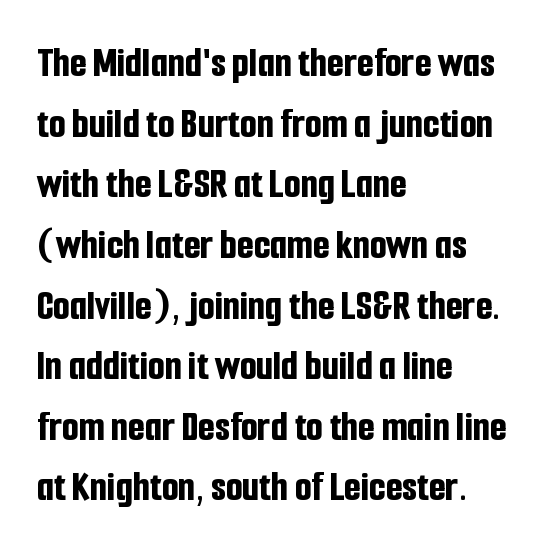
The image shows 43 px bold, condensed sans-serif type, upright; set left-aligned, normal line spacing (1.41x), normal letter spacing, not underlined; low stroke contrast and a medium x-height.
